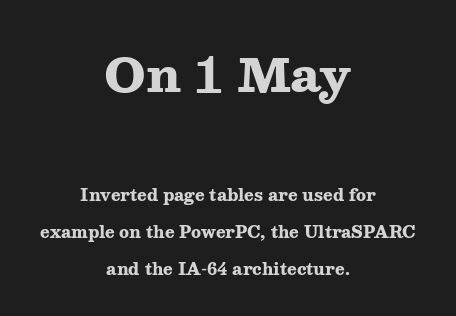
Q: Is the text bold? A: Yes.
Q: Is the text italic (slanted)? A: No, it is upright.
Q: Is the typeface a serif or a sans-serif typeface? A: Serif.
Q: Is the text underlined? A: No.
Q: How is the paragraph aligned? A: Centered.
Q: Is the spacing between letters normal or unusually wide? A: Normal.
Q: Is the spacing between lines tight, normal or loose? A: Loose.
Q: Which block of text is set in a larger size, the first (top) or the second (bottom)? A: The first (top) one.
Q: Width (condensed, normal, or wide)? A: Wide.
Q: Stroke contrast? A: Medium.
Q: x-height? A: Medium.
Q: Monospaced? A: No.
